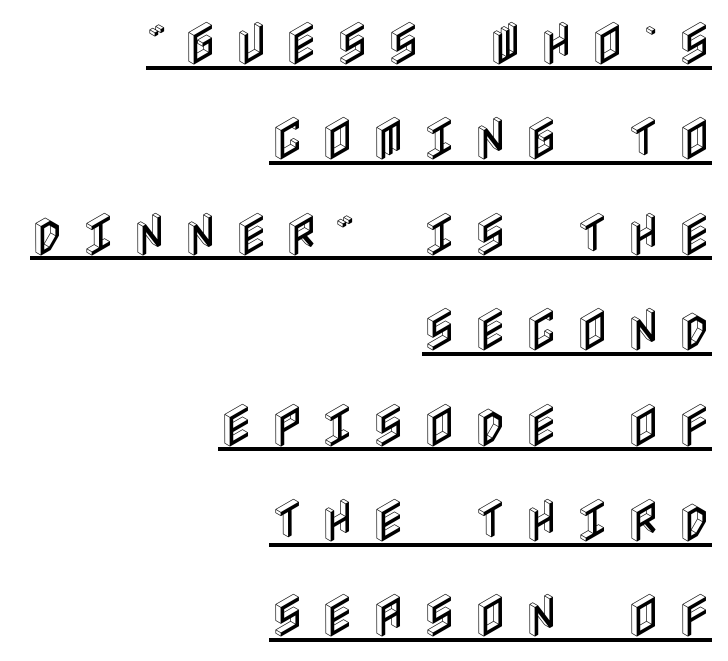
The image shows 47 px condensed type, upright; set right-aligned, loose line spacing (2.03x), unusually wide letter spacing (+0.35 em), underlined; a large x-height.
